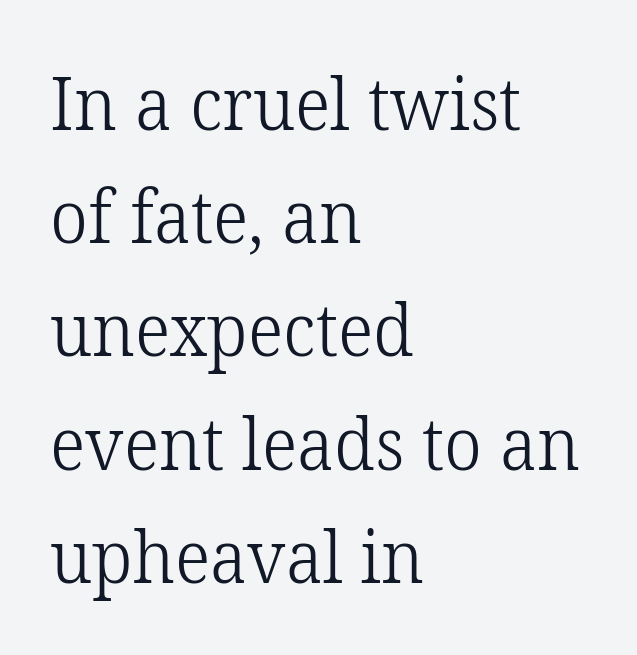
The image shows 74 px light serif type, upright; set left-aligned, normal line spacing (1.53x), normal letter spacing, not underlined; low stroke contrast and a medium x-height.
